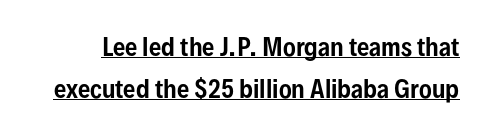
{"italic": "no", "underline": "yes", "line_spacing_ratio": 1.74, "letter_spacing": "normal", "letter_spacing_em": 0.0, "glyph_px": 24}
